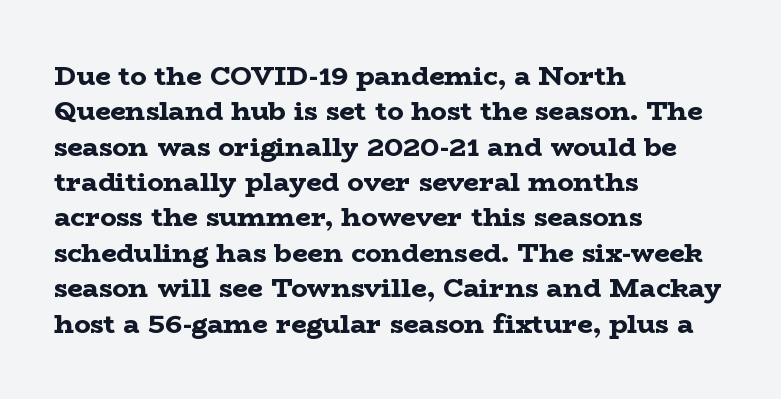
A clean baseline with only descenders dipping below it. These lines stack with their left ends in a neat column. Regular leading. Pretty heavy lettering here — definitely bold. Does extra space separate the letters? No, they use regular spacing.
